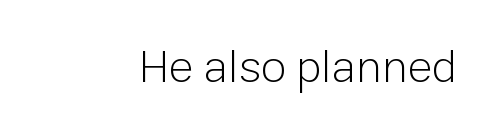
The image shows 47 px light sans-serif type, upright; set right-aligned, normal letter spacing, not underlined; low stroke contrast and a medium x-height.
